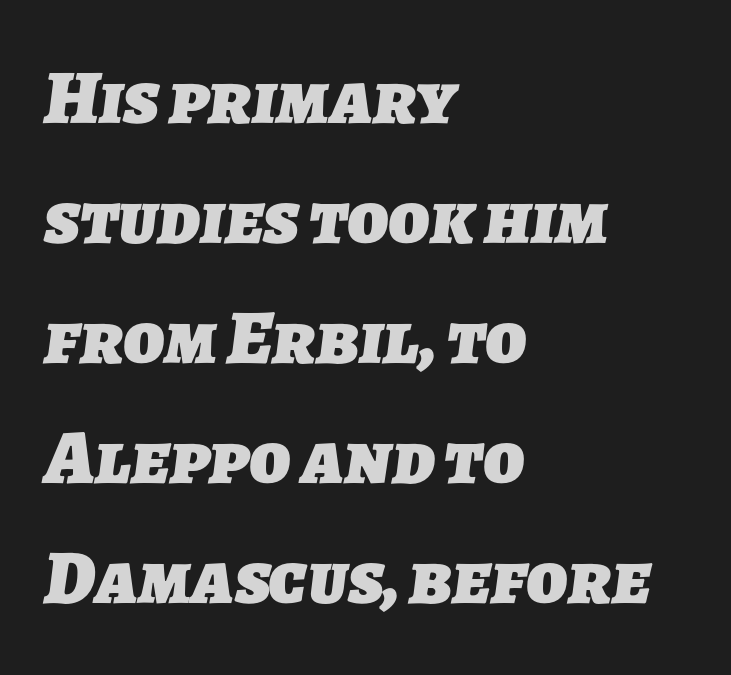
The image shows 77 px heavy sans-serif type; set left-aligned, normal line spacing (1.56x), normal letter spacing, not underlined; low stroke contrast and a medium x-height.
